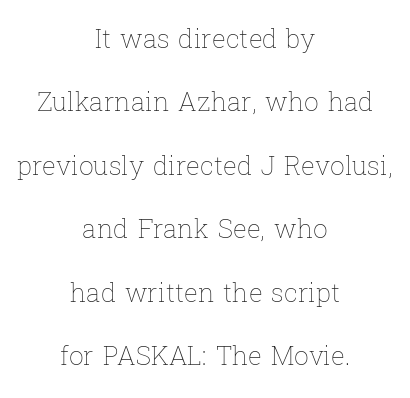
The image shows 26 px text type, upright; set centered, loose line spacing (2.44x), normal letter spacing, not underlined.
